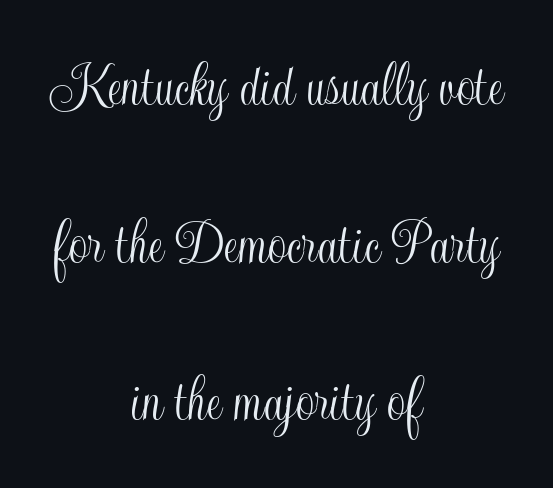
Q: Is the text italic (slanted)? A: Yes.
Q: Is the text underlined? A: No.
Q: How is the paragraph aligned? A: Centered.
Q: Is the spacing between letters normal or unusually wide? A: Normal.
Q: Is the spacing between lines tight, normal or loose? A: Loose.
Q: Width (condensed, normal, or wide)? A: Condensed.
Q: x-height? A: Small.
Q: Monospaced? A: No.
